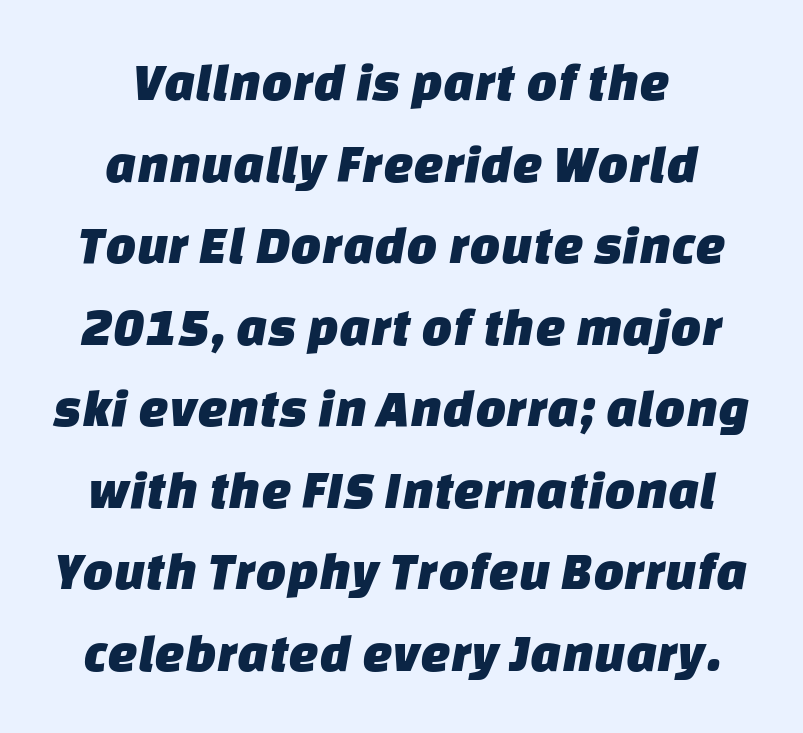
Q: Is the typeface a serif or a sans-serif typeface? A: Sans-serif.
Q: Is the text underlined? A: No.
Q: How is the paragraph aligned? A: Centered.
Q: Is the spacing between letters normal or unusually wide? A: Normal.
Q: Is the spacing between lines tight, normal or loose? A: Normal.
Q: Width (condensed, normal, or wide)? A: Normal.
Q: Stroke contrast? A: Low.
Q: x-height? A: Large.
Q: Monospaced? A: No.
